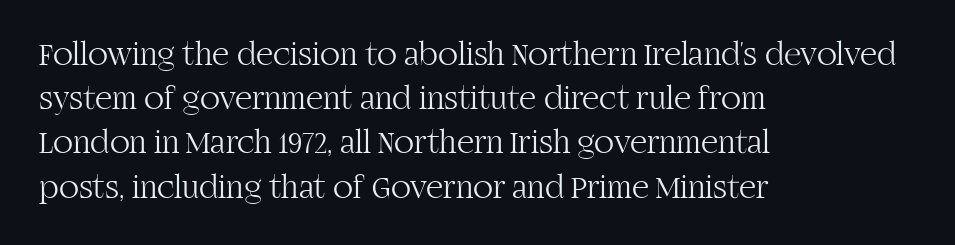
Q: Is the text bold? A: No.
Q: Is the text italic (slanted)? A: No, it is upright.
Q: Is the typeface a serif or a sans-serif typeface? A: Serif.
Q: Is the text underlined? A: No.
Q: How is the paragraph aligned? A: Left-aligned.
Q: Is the spacing between letters normal or unusually wide? A: Normal.
Q: Is the spacing between lines tight, normal or loose? A: Normal.
Q: Width (condensed, normal, or wide)? A: Normal.
Q: Stroke contrast? A: High.
Q: x-height? A: Large.
Q: Monospaced? A: No.
